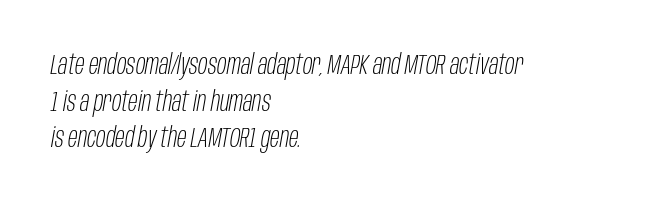
Only glyphs here, with clear space below each row. The block of text has a typical density, with ordinary space between rows. The lettering tilts uniformly, giving the passage an italic look. The rendering keeps characters at their native spacing. A student would call this left alignment; a typographer would say flush left, rag right.
